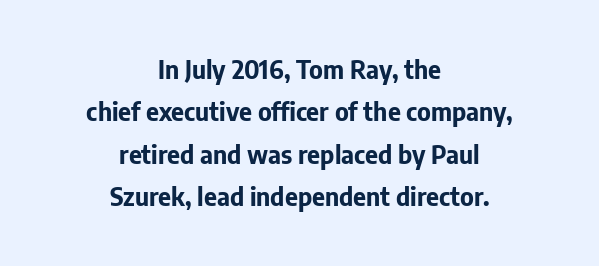
{"italic": "no", "bold": "yes", "underline": "no", "align": "center", "line_spacing": "normal", "line_spacing_ratio": 1.7, "letter_spacing": "normal", "letter_spacing_em": 0.0, "glyph_px": 25}
